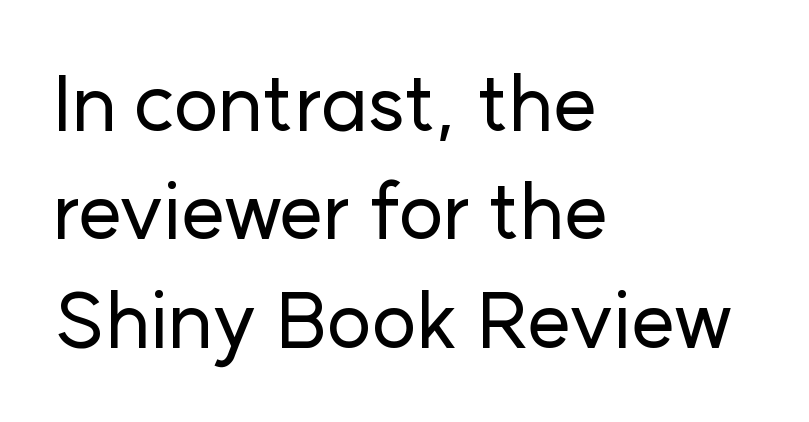
Q: Is the text italic (slanted)? A: No, it is upright.
Q: Is the typeface a serif or a sans-serif typeface? A: Sans-serif.
Q: Is the text underlined? A: No.
Q: How is the paragraph aligned? A: Left-aligned.
Q: Is the spacing between letters normal or unusually wide? A: Normal.
Q: Is the spacing between lines tight, normal or loose? A: Normal.
Q: Width (condensed, normal, or wide)? A: Normal.
Q: Stroke contrast? A: Low.
Q: x-height? A: Medium.
Q: Monospaced? A: No.
